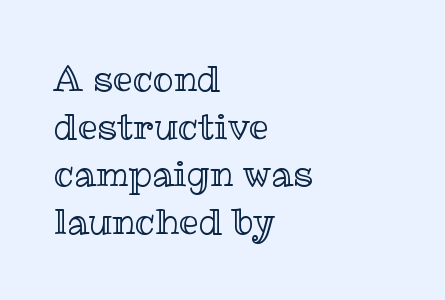
Q: Is the text italic (slanted)? A: No, it is upright.
Q: Is the text underlined? A: No.
Q: How is the paragraph aligned? A: Left-aligned.
Q: Is the spacing between letters normal or unusually wide? A: Normal.
Q: Is the spacing between lines tight, normal or loose? A: Normal.
Q: Width (condensed, normal, or wide)? A: Normal.
Q: x-height? A: Medium.
Q: Monospaced? A: No.
